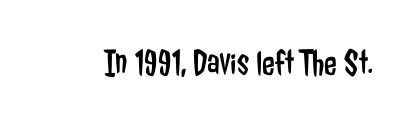
The letterforms sit shoulder to shoulder at normal distance. The rendering uses natural spacing where letterforms have individual widths. In terms of posture, this sample is upright. Unbolded letterforms with no extra heft. Check where the strokes stop: nothing finishes them off — pure sans.
